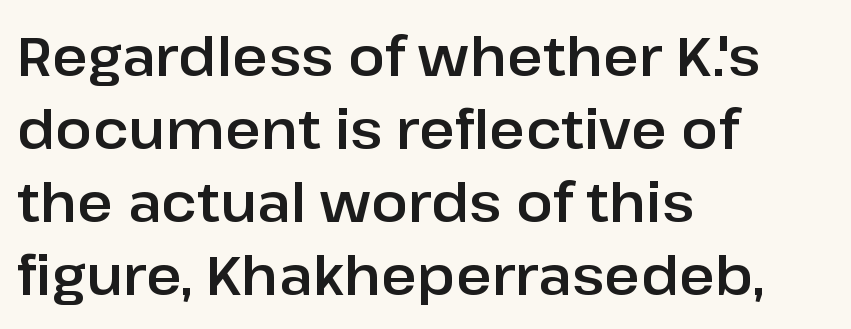
Q: Is the text italic (slanted)? A: No, it is upright.
Q: Is the typeface a serif or a sans-serif typeface? A: Sans-serif.
Q: Is the text underlined? A: No.
Q: How is the paragraph aligned? A: Left-aligned.
Q: Is the spacing between letters normal or unusually wide? A: Normal.
Q: Is the spacing between lines tight, normal or loose? A: Normal.
Q: Width (condensed, normal, or wide)? A: Normal.
Q: Stroke contrast? A: Low.
Q: x-height? A: Medium.
Q: Monospaced? A: No.
